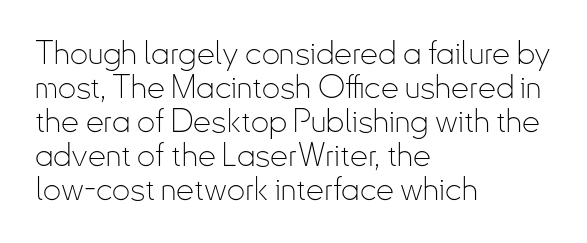
{"serif": "no", "italic": "no", "bold": "no", "weight": "thin", "width": "condensed", "stroke_contrast": "low", "x_height": "small", "monospaced": "no", "underline": "no", "align": "left", "line_spacing": "tight", "line_spacing_ratio": 1.06, "letter_spacing": "normal", "letter_spacing_em": 0.0, "glyph_px": 32}
